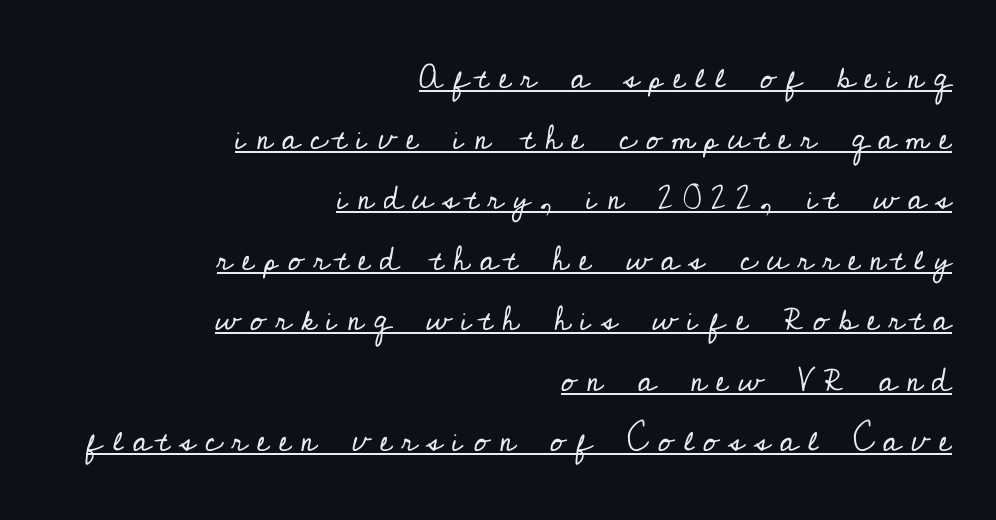
The image shows 34 px regular-weight serif type; set right-aligned, line spacing 1.78x, unusually wide letter spacing (+0.29 em), underlined; low stroke contrast and a small x-height.
